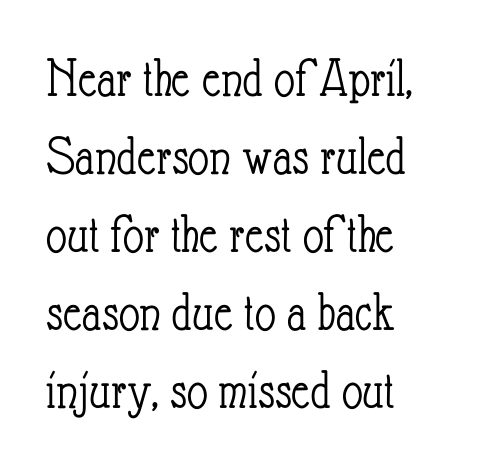
{"italic": "no", "bold": "no", "weight": "light", "width": "condensed", "stroke_contrast": "low", "x_height": "small", "monospaced": "no", "underline": "no", "align": "left", "line_spacing": "normal", "line_spacing_ratio": 1.37, "letter_spacing": "normal", "letter_spacing_em": 0.0, "glyph_px": 57}
